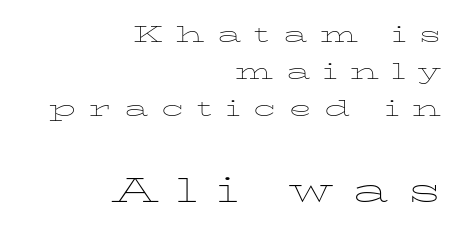
The image shows 45 px thin, wide type, upright; set right-aligned, line spacing 1.24x, unusually wide letter spacing (+0.43 em), not underlined; the second (bottom) block is 1.5x larger; low stroke contrast and a medium x-height.
